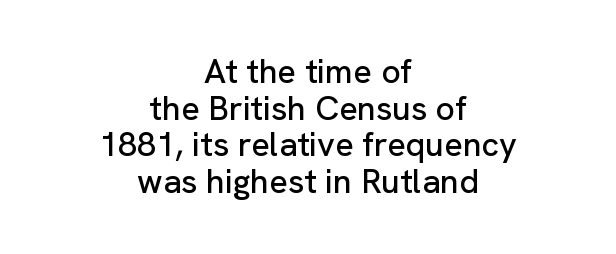
Neither beginnings nor endings align; midpoints do. The face used here is a sans, in the tradition of grotesques and geometrics. The face used here is rendered with its standard letterfit. The strip under each line holds only bare page. You can tell it's not italic because the verticals are truly vertical. Is there much room between lines? No — they nearly touch.
